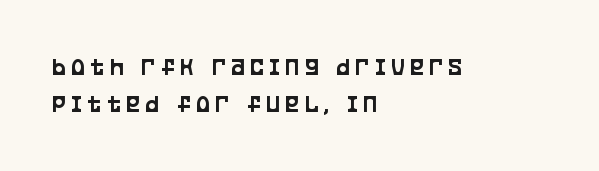
The image shows 25 px text type, upright; set left-aligned, normal line spacing (1.48x), unusually wide letter spacing (+0.24 em), not underlined.
